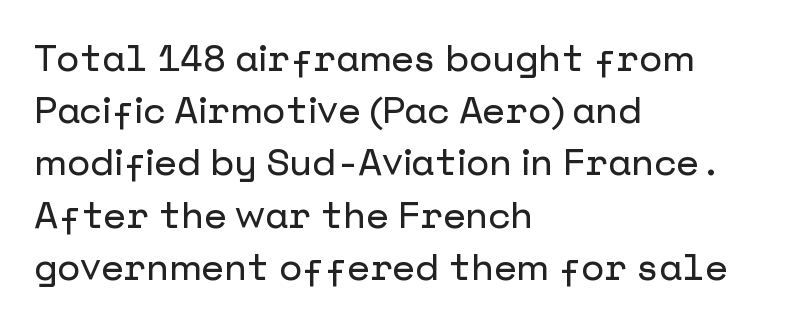
Each new line begins a customary step beneath the previous one. Observe the ordinary spacing: letters are neighbours, not strangers. A typesetter would label this face a sans. This is roman type, the default non-slanted kind.
